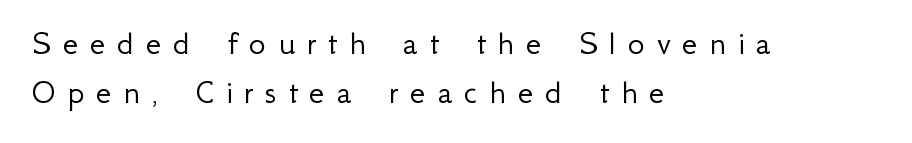
{"serif": "no", "italic": "no", "bold": "no", "weight": "light", "width": "normal", "stroke_contrast": "low", "x_height": "small", "monospaced": "no", "underline": "no", "align": "left", "line_spacing": "normal", "line_spacing_ratio": 1.36, "letter_spacing": "wide", "letter_spacing_em": 0.32, "glyph_px": 36}
